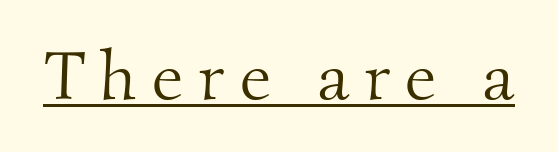
In designer terms, the underline attribute is active on this setting. Looks like regular typesetting: each glyph gets only the width it needs. How are the letters spaced? Widely, with obvious added tracking. These glyphs show unthickened strokes, regular width or finer. The text was rendered using a seriffed face with decorative stroke endings.
